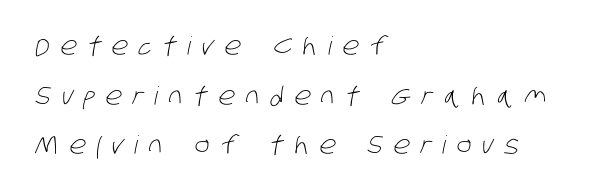
{"bold": "no", "underline": "no", "align": "left", "line_spacing": "loose", "line_spacing_ratio": 1.99, "letter_spacing": "wide", "letter_spacing_em": 0.43, "glyph_px": 25}
